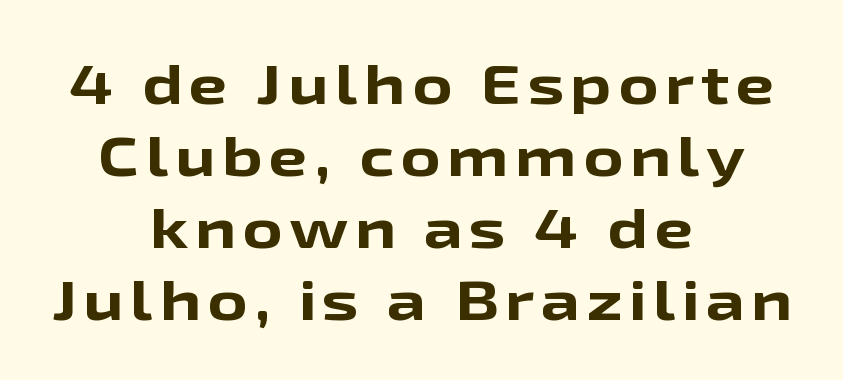
The characters display no serif detailing; their extremities are plain. These lines are rendered in a variable-pitch font. I'd describe the lettering as bold — thick and assertive. Designer's note — italics off, roman on. One-word summary of the alignment: center. Interline gaps are of average width in this sample.
